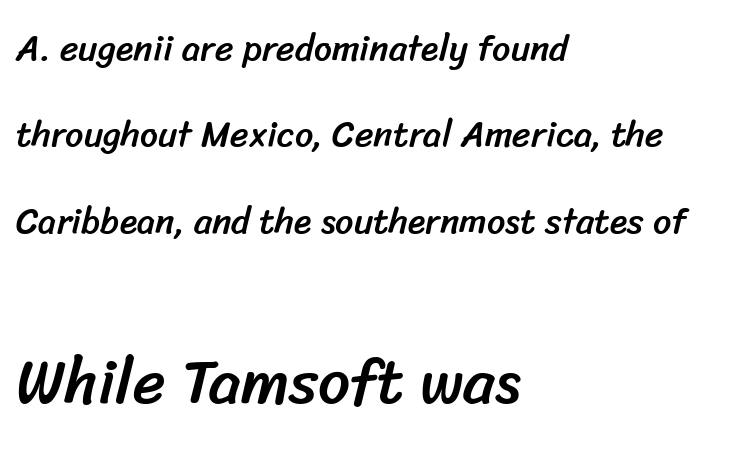
A student would call this left alignment; a typographer would say flush left, rag right. Compared with typical paragraphs, the rows here are farther apart. These lines are rendered in a variable-pitch font. The type family on display is of the sans-serif kind.
